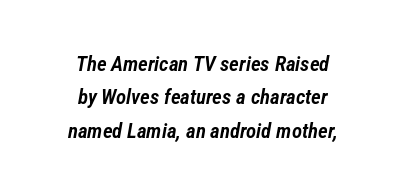
Q: Is the text bold? A: Semi-bold.
Q: Is the text italic (slanted)? A: Yes, it leans right by about 12 degrees.
Q: Is the text underlined? A: No.
Q: How is the paragraph aligned? A: Centered.
Q: Is the spacing between letters normal or unusually wide? A: Normal.
Q: Is the spacing between lines tight, normal or loose? A: Normal.
